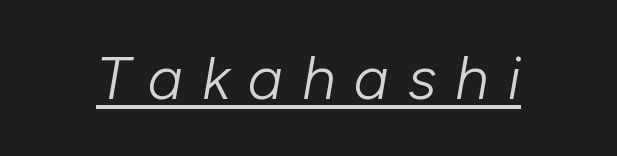
{"italic": "yes", "lean": "right", "slant_degrees": 10, "bold": "no", "weight": "light", "width": "normal", "stroke_contrast": "low", "x_height": "medium", "monospaced": "no", "underline": "yes", "letter_spacing": "wide", "letter_spacing_em": 0.3, "glyph_px": 61}
